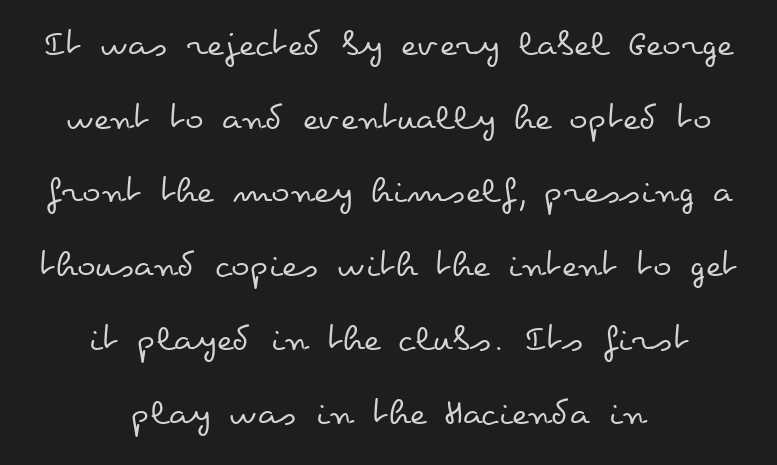
{"italic": "no", "bold": "no", "weight": "regular", "width": "wide", "stroke_contrast": "low", "x_height": "small", "monospaced": "no", "underline": "no", "align": "center", "line_spacing_ratio": 1.89, "letter_spacing": "normal", "letter_spacing_em": 0.0, "glyph_px": 39}
